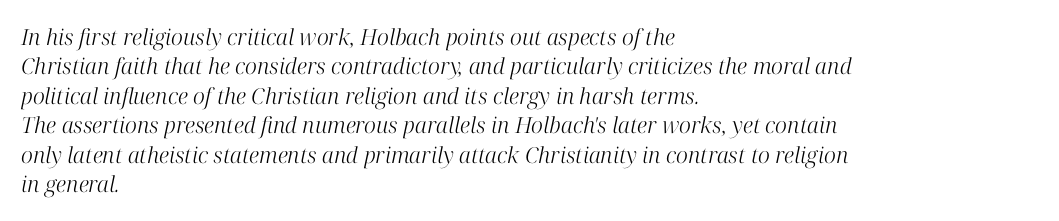
The image shows 22 px text type, italic (leaning right); set left-aligned, normal line spacing (1.34x), normal letter spacing, not underlined.
